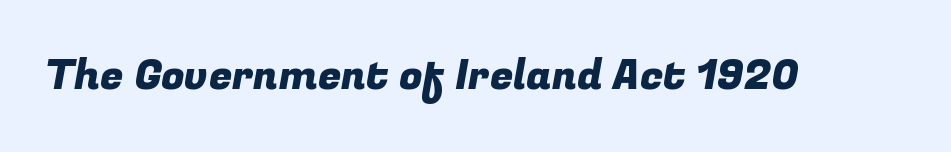
Q: Is the typeface a serif or a sans-serif typeface? A: Sans-serif.
Q: Is the text underlined? A: No.
Q: Is the spacing between letters normal or unusually wide? A: Normal.
Q: Width (condensed, normal, or wide)? A: Normal.
Q: Stroke contrast? A: Low.
Q: x-height? A: Medium.
Q: Monospaced? A: No.
